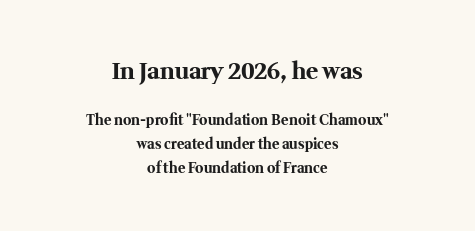
Q: Is the text bold? A: Yes.
Q: Is the text italic (slanted)? A: No, it is upright.
Q: Is the text underlined? A: No.
Q: How is the paragraph aligned? A: Centered.
Q: Is the spacing between letters normal or unusually wide? A: Normal.
Q: Is the spacing between lines tight, normal or loose? A: Normal.
Q: Which block of text is set in a larger size, the first (top) or the second (bottom)? A: The first (top) one.
